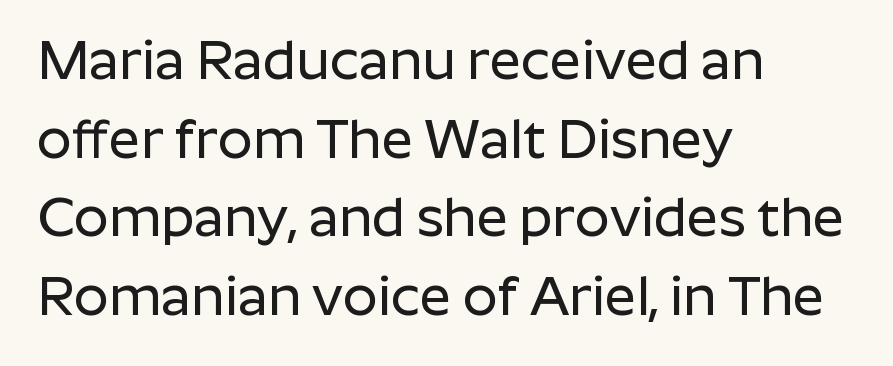
Proportional: the letters do not fall into vertical columns. The face used here is a sans, in the tradition of grotesques and geometrics. Rule under the text: the space is simply empty. Horizontal bands of white between lines are of average thickness. Characters remain perfectly vertical along every line.
